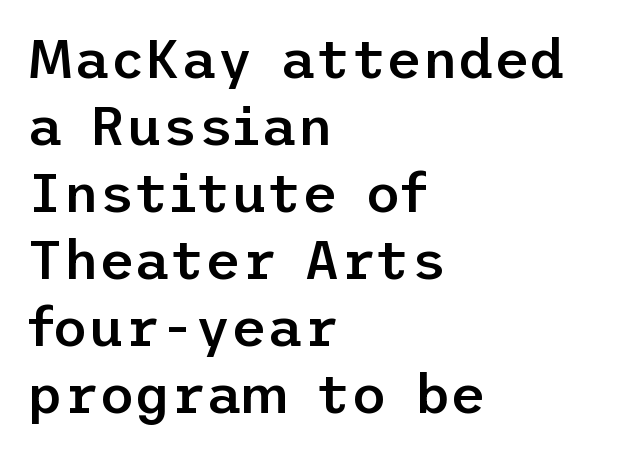
Q: Is the text bold? A: Semi-bold.
Q: Is the text italic (slanted)? A: No, it is upright.
Q: Is the typeface a serif or a sans-serif typeface? A: Sans-serif.
Q: Is the text underlined? A: No.
Q: How is the paragraph aligned? A: Left-aligned.
Q: Is the spacing between letters normal or unusually wide? A: Normal.
Q: Width (condensed, normal, or wide)? A: Normal.
Q: Stroke contrast? A: Low.
Q: x-height? A: Medium.
